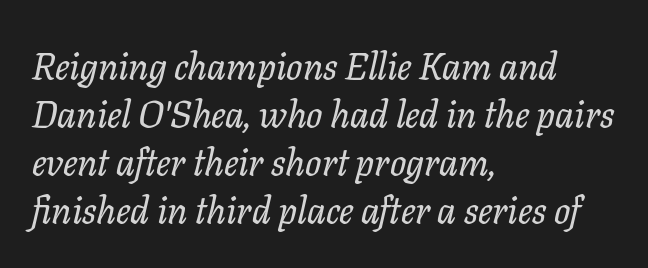
The specimen reads as italic at a glance. The face used here is proportionally spaced, like ordinary book or web type. Casual observation: everything's shoved over to the left. The area under the type is left untouched.
